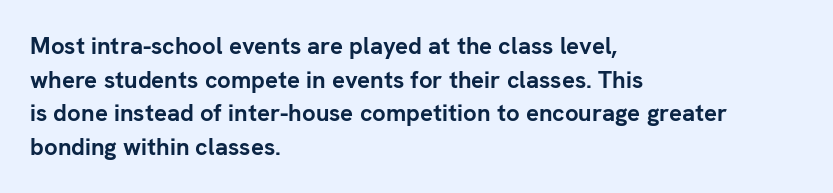
Any mark beneath the type? The region is blank. Regular leading. The face used here is rendered with its standard letterfit. These words are printed bold, with thick strokes throughout. Italic? Not at all — the glyphs are vertical. Left-aligned paragraph, ragged on the right.
